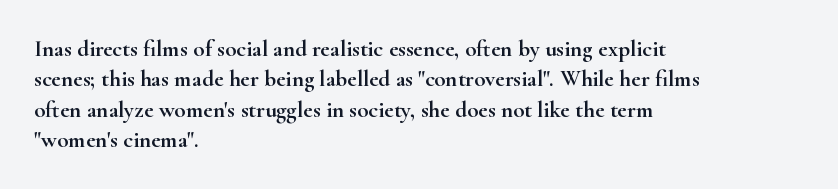
Q: Is the text italic (slanted)? A: No, it is upright.
Q: Is the text underlined? A: No.
Q: How is the paragraph aligned? A: Left-aligned.
Q: Is the spacing between letters normal or unusually wide? A: Normal.
Q: Is the spacing between lines tight, normal or loose? A: Normal.
